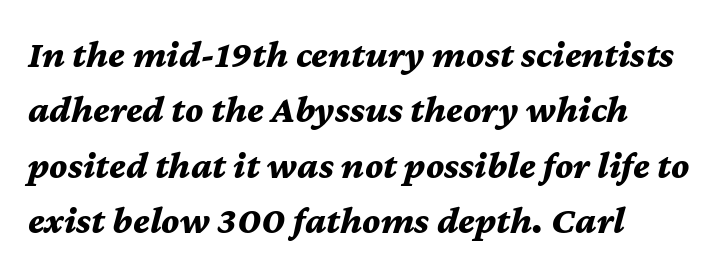
Is this a fixed-width face? No — the glyphs have proportional, varying widths. The area under the type is left untouched. Layout note: lines flush left. The tracking reads as untouched default to a designer's eye. The font is running at its bold setting. The letters are slanted; this is an italic face.
